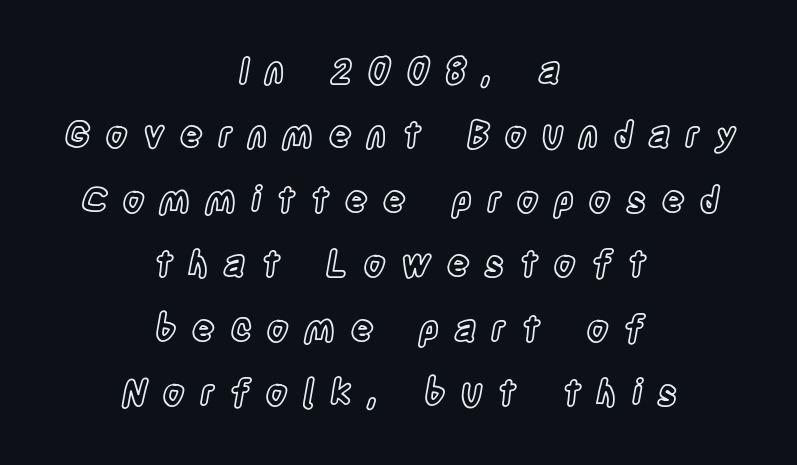
{"width": "condensed", "x_height": "large", "monospaced": "no", "underline": "no", "align": "center", "line_spacing_ratio": 1.84, "letter_spacing": "wide", "letter_spacing_em": 0.44, "glyph_px": 35}
